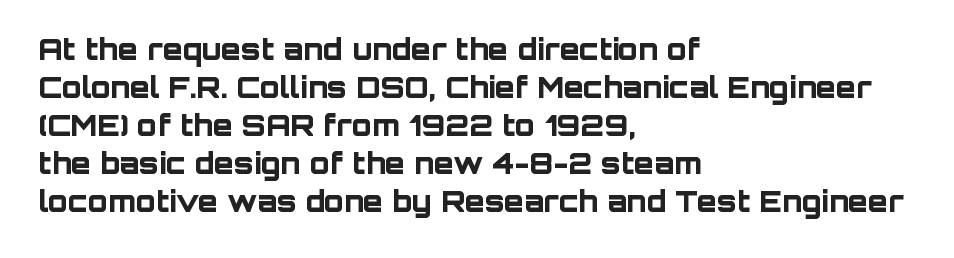
Q: Is the text bold? A: Yes.
Q: Is the text italic (slanted)? A: No, it is upright.
Q: Is the typeface a serif or a sans-serif typeface? A: Sans-serif.
Q: Is the text underlined? A: No.
Q: How is the paragraph aligned? A: Left-aligned.
Q: Is the spacing between letters normal or unusually wide? A: Normal.
Q: Is the spacing between lines tight, normal or loose? A: Normal.
Q: Width (condensed, normal, or wide)? A: Normal.
Q: Stroke contrast? A: Low.
Q: x-height? A: Large.
Q: Monospaced? A: No.
